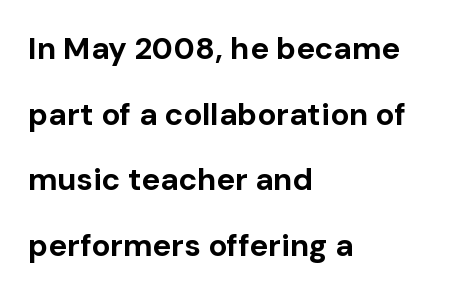
{"serif": "no", "italic": "no", "bold": "yes", "weight": "bold", "width": "normal", "stroke_contrast": "low", "x_height": "medium", "monospaced": "no", "underline": "no", "align": "left", "line_spacing": "loose", "line_spacing_ratio": 2.12, "letter_spacing": "normal", "letter_spacing_em": 0.0, "glyph_px": 31}
